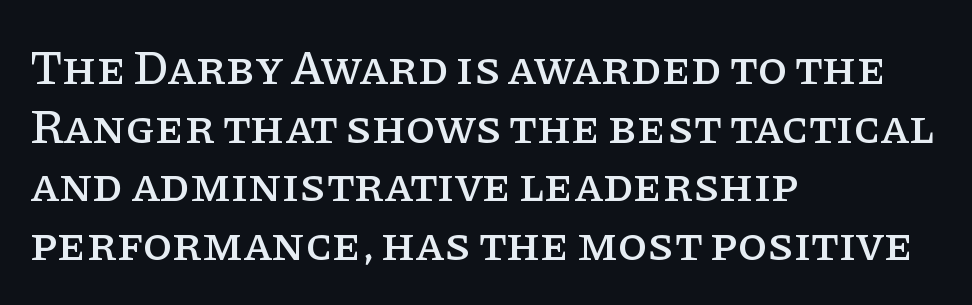
Q: Is the text italic (slanted)? A: No, it is upright.
Q: Is the typeface a serif or a sans-serif typeface? A: Serif.
Q: Is the text underlined? A: No.
Q: How is the paragraph aligned? A: Left-aligned.
Q: Is the spacing between letters normal or unusually wide? A: Normal.
Q: Width (condensed, normal, or wide)? A: Normal.
Q: Stroke contrast? A: Low.
Q: x-height? A: Large.
Q: Monospaced? A: No.
